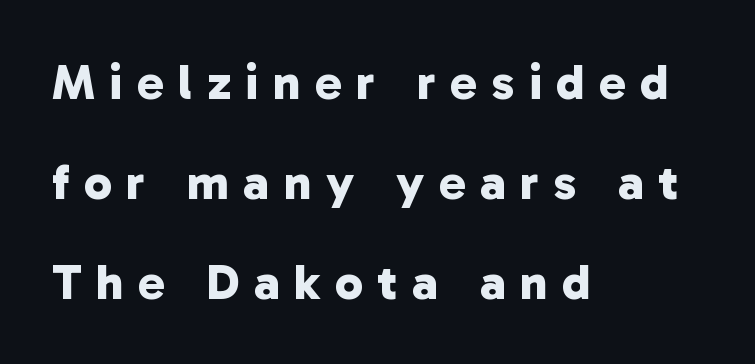
The image shows 50 px bold sans-serif type; set left-aligned, loose line spacing (2.0x), unusually wide letter spacing (+0.29 em), not underlined; low stroke contrast and a medium x-height.
